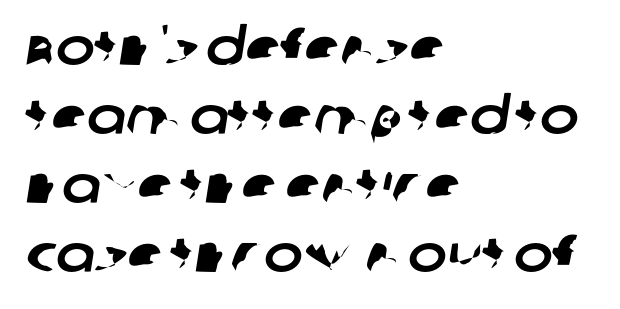
Q: Is the typeface a serif or a sans-serif typeface? A: Sans-serif.
Q: Is the text underlined? A: No.
Q: How is the paragraph aligned? A: Left-aligned.
Q: Is the spacing between letters normal or unusually wide? A: Normal.
Q: Is the spacing between lines tight, normal or loose? A: Normal.
Q: Width (condensed, normal, or wide)? A: Normal.
Q: Stroke contrast? A: Low.
Q: x-height? A: Large.
Q: Monospaced? A: No.
